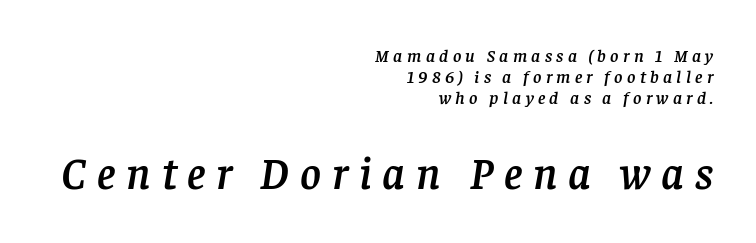
Q: Is the text italic (slanted)? A: Yes, it leans right by about 8 degrees.
Q: Is the typeface a serif or a sans-serif typeface? A: Serif.
Q: Is the text underlined? A: No.
Q: How is the paragraph aligned? A: Right-aligned.
Q: Is the spacing between letters normal or unusually wide? A: Unusually wide.
Q: Which block of text is set in a larger size, the first (top) or the second (bottom)? A: The second (bottom) one.
Q: Width (condensed, normal, or wide)? A: Normal.
Q: Stroke contrast? A: Low.
Q: x-height? A: Large.
Q: Monospaced? A: No.
